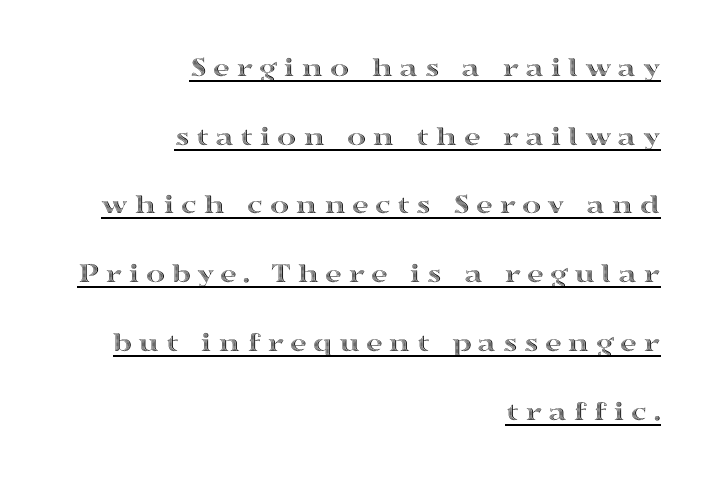
Like a heading marked for emphasis, these lines bear an underscore. Typeset ragged left — the right edge is the straight one. There is plenty of visible air inserted between adjacent glyphs. Unlike italic type, these characters show no tilt at all.
